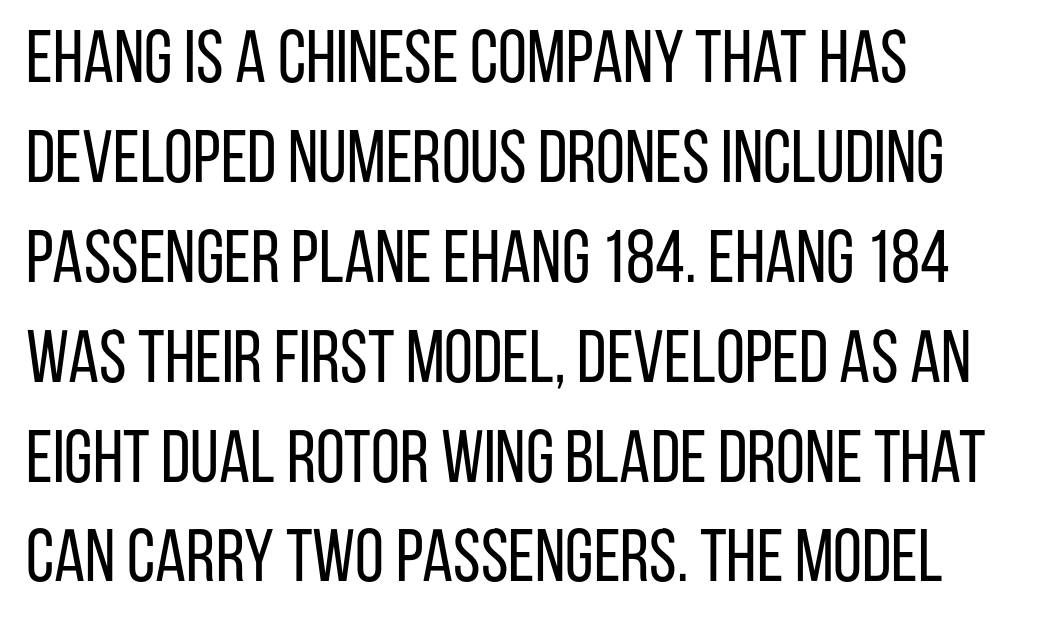
Q: Is the text bold? A: No.
Q: Is the text italic (slanted)? A: No, it is upright.
Q: Is the typeface a serif or a sans-serif typeface? A: Sans-serif.
Q: Is the text underlined? A: No.
Q: How is the paragraph aligned? A: Left-aligned.
Q: Is the spacing between letters normal or unusually wide? A: Normal.
Q: Is the spacing between lines tight, normal or loose? A: Normal.
Q: Width (condensed, normal, or wide)? A: Condensed.
Q: Stroke contrast? A: Low.
Q: x-height? A: Large.
Q: Monospaced? A: No.
